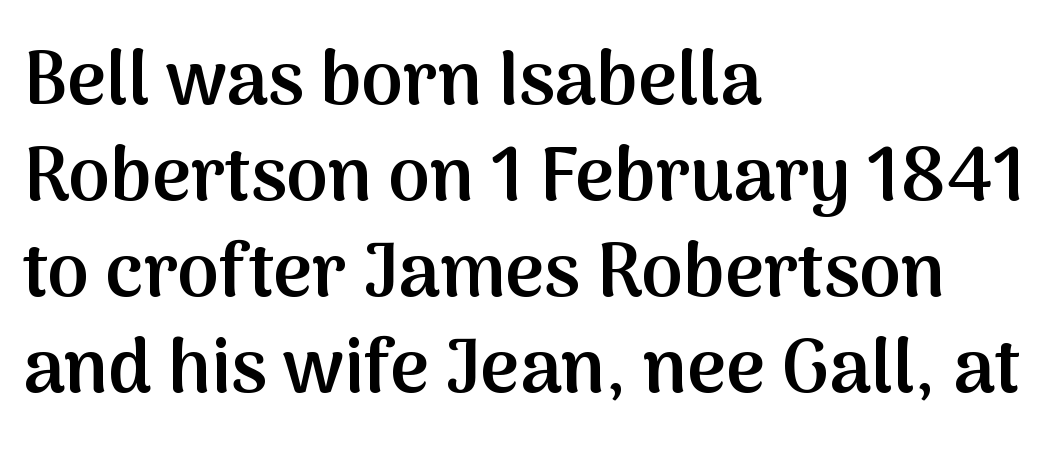
Q: Is the text bold? A: Semi-bold.
Q: Is the text italic (slanted)? A: No, it is upright.
Q: Is the typeface a serif or a sans-serif typeface? A: Sans-serif.
Q: Is the text underlined? A: No.
Q: How is the paragraph aligned? A: Left-aligned.
Q: Is the spacing between letters normal or unusually wide? A: Normal.
Q: Is the spacing between lines tight, normal or loose? A: Normal.
Q: Width (condensed, normal, or wide)? A: Normal.
Q: Stroke contrast? A: Medium.
Q: x-height? A: Medium.
Q: Monospaced? A: No.
